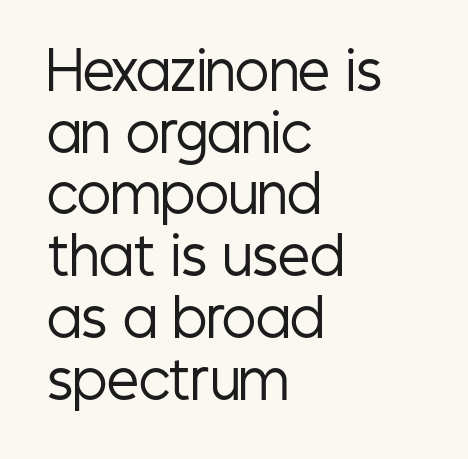
The face used here is proportionally spaced, like ordinary book or web type. Horizontally, the lines are justified to the leading edge only. The type family on display is of the sans-serif kind. Letter spacing: default. Nope, not italic — everything's standing straight.
